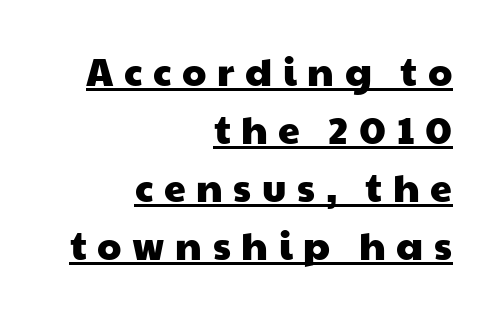
{"serif": "no", "width": "wide", "stroke_contrast": "low", "x_height": "medium", "monospaced": "no", "underline": "yes", "align": "right", "line_spacing": "normal", "line_spacing_ratio": 1.49, "letter_spacing": "wide", "letter_spacing_em": 0.27, "glyph_px": 39}
